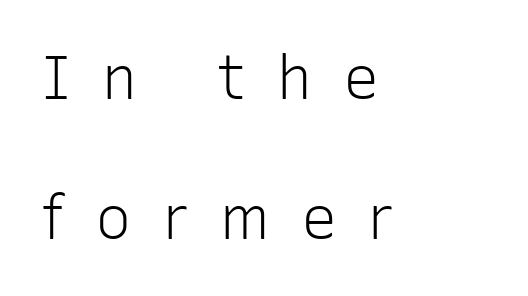
The image shows 61 px light sans-serif type, upright; set left-aligned, loose line spacing (2.29x), unusually wide letter spacing (+0.49 em), not underlined; low stroke contrast and a medium x-height.
